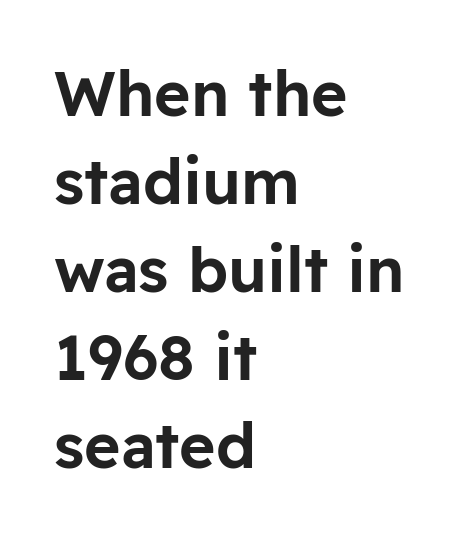
The rendering shows plain stroke endings on the letterforms — a sans-serif design. The line texture is even and compact thanks to regular tracking. You could not count columns in this text — the font is proportionally spaced. Underline: absent. Every row of glyphs begins at an identical x-position on the left. This block has exactly the height ordinary leading produces.
